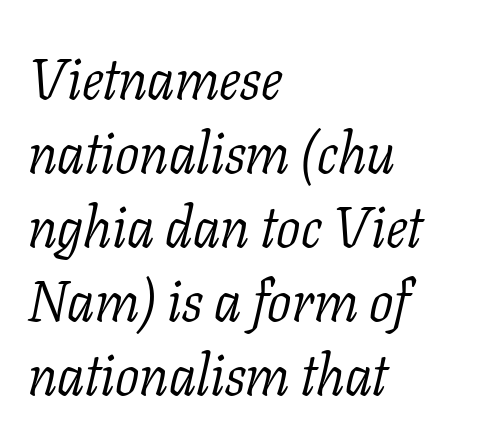
Think of a printed novel: that variable character pitch is what you see here. Words appear dense and cohesive because spacing is normal. Bold? No — there's no thickening of the strokes. Check where the strokes stop: tiny serifs finish them off.
